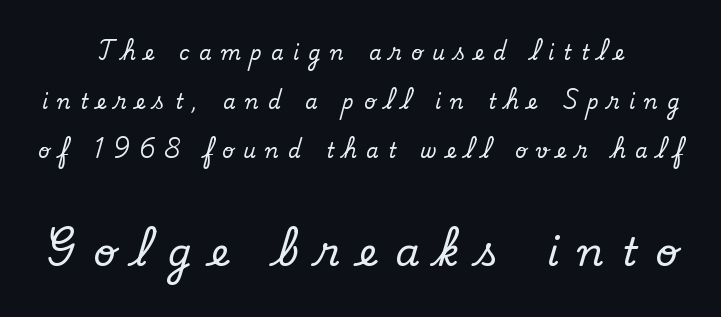
Tracking here is generous; glyphs stand well apart from one another. Nobody drew a line under any word here. Stroke terminals: seriffed. Look at the glyph heights: the lower group is clearly the bigger setting. This block would shrink considerably if given ordinary leading; it's expanded now.
